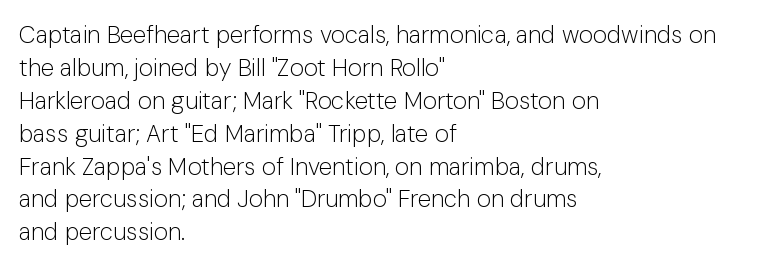
These lines stack with their left ends in a neat column. Letters rest on an invisible, unmarked baseline. The lines sit at an ordinary, default distance from one another. The type sits square on the baseline with zero lean. No letter is thick-stroked: the sample isn't bold. Default kerning and tracking; the words read as compact shapes.
